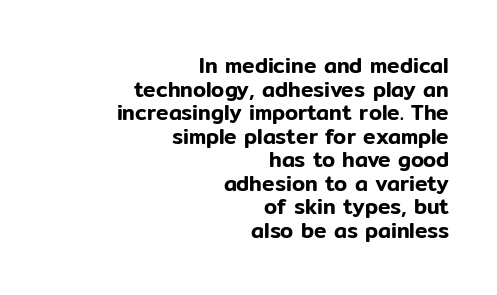
The rendering anchors every line to the right-hand side. The space between consecutive lines is stingy. The letterforms sit shoulder to shoulder at normal distance. Unlike italic type, these characters show no tilt at all. Any mark beneath the type? The region is blank.
